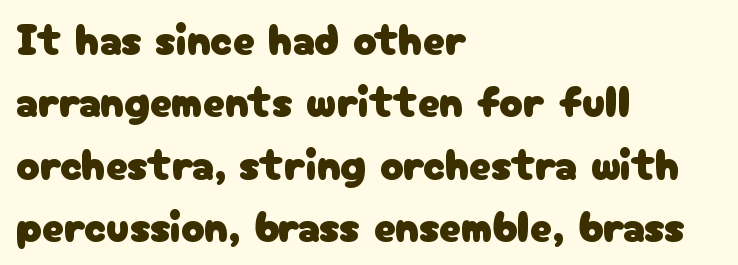
{"serif": "no", "italic": "no", "width": "normal", "stroke_contrast": "low", "x_height": "medium", "monospaced": "no", "underline": "no", "align": "left", "line_spacing": "normal", "line_spacing_ratio": 1.42, "letter_spacing": "normal", "letter_spacing_em": 0.0, "glyph_px": 44}
